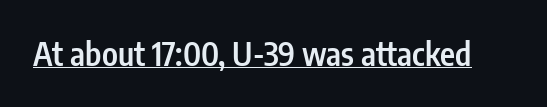
Does the type have serifs? No, each stem ends abruptly. The rendering uses a semibold face; strokes are thickened but not to full bold. Caption: lettering with a line underneath. These lines are rendered in a variable-pitch font. Letter spacing: default.
